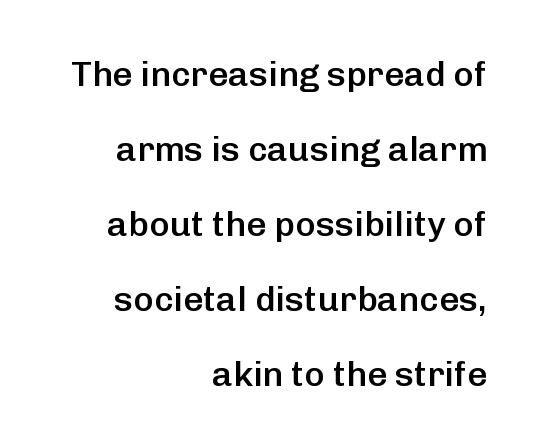
{"serif": "no", "italic": "no", "bold": "semi", "weight": "semibold", "width": "normal", "stroke_contrast": "low", "x_height": "medium", "monospaced": "no", "underline": "no", "align": "right", "line_spacing": "loose", "line_spacing_ratio": 2.14, "letter_spacing": "normal", "letter_spacing_em": 0.0, "glyph_px": 35}
